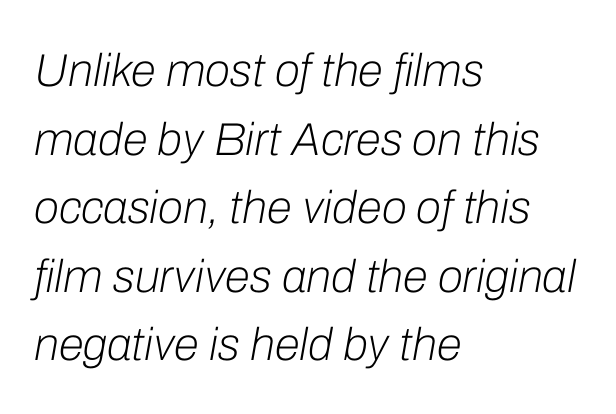
Q: Is the text bold? A: No.
Q: Is the text italic (slanted)? A: Yes, it leans right by about 10 degrees.
Q: Is the text underlined? A: No.
Q: How is the paragraph aligned? A: Left-aligned.
Q: Is the spacing between letters normal or unusually wide? A: Normal.
Q: Is the spacing between lines tight, normal or loose? A: Normal.
Q: Width (condensed, normal, or wide)? A: Normal.
Q: Stroke contrast? A: Low.
Q: x-height? A: Medium.
Q: Monospaced? A: No.
